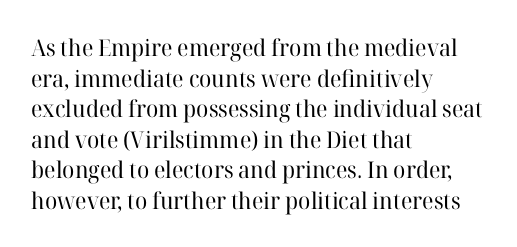
{"italic": "no", "bold": "no", "underline": "no", "align": "left", "line_spacing": "normal", "line_spacing_ratio": 1.33, "letter_spacing": "normal", "letter_spacing_em": 0.0, "glyph_px": 23}
